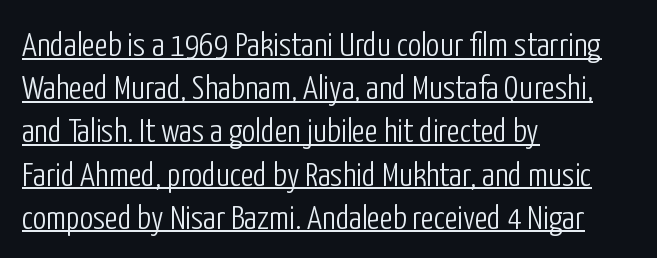
{"serif": "no", "italic": "no", "bold": "no", "weight": "light", "width": "condensed", "stroke_contrast": "low", "x_height": "medium", "monospaced": "no", "underline": "yes", "align": "left", "line_spacing": "normal", "line_spacing_ratio": 1.27, "letter_spacing": "normal", "letter_spacing_em": 0.0, "glyph_px": 34}
